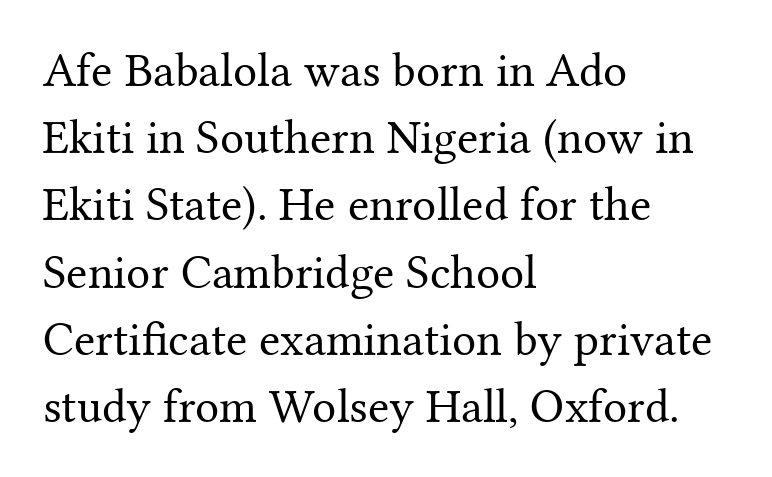
The horizontal fit of the characters is conventional and even. Visually the block forms a straight wall on the left and a jagged coastline on the right. A light-to-regular cut is what we see here. The baseline area is clear. Looks like regular typesetting: each glyph gets only the width it needs. The designer went with a serif here, giving each stem small feet.
